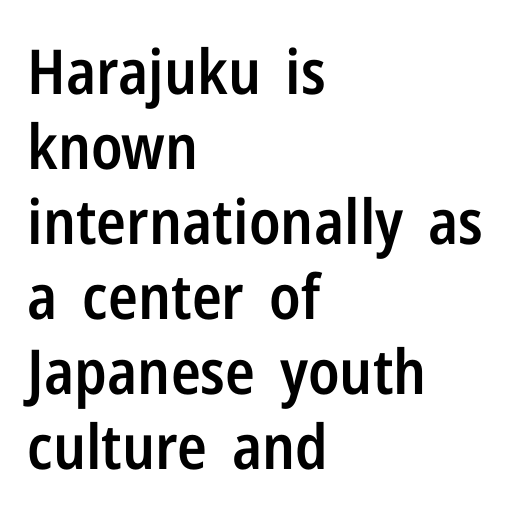
The image shows 62 px semibold, condensed sans-serif type, upright; set left-aligned, line spacing 1.21x, normal letter spacing, not underlined; low stroke contrast and a medium x-height.
